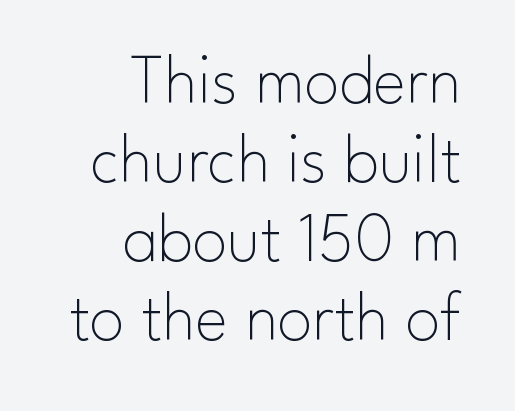
Q: Is the text bold? A: No.
Q: Is the text italic (slanted)? A: No, it is upright.
Q: Is the typeface a serif or a sans-serif typeface? A: Sans-serif.
Q: Is the text underlined? A: No.
Q: How is the paragraph aligned? A: Right-aligned.
Q: Is the spacing between letters normal or unusually wide? A: Normal.
Q: Is the spacing between lines tight, normal or loose? A: Tight.
Q: Width (condensed, normal, or wide)? A: Normal.
Q: Stroke contrast? A: Low.
Q: x-height? A: Small.
Q: Monospaced? A: No.
